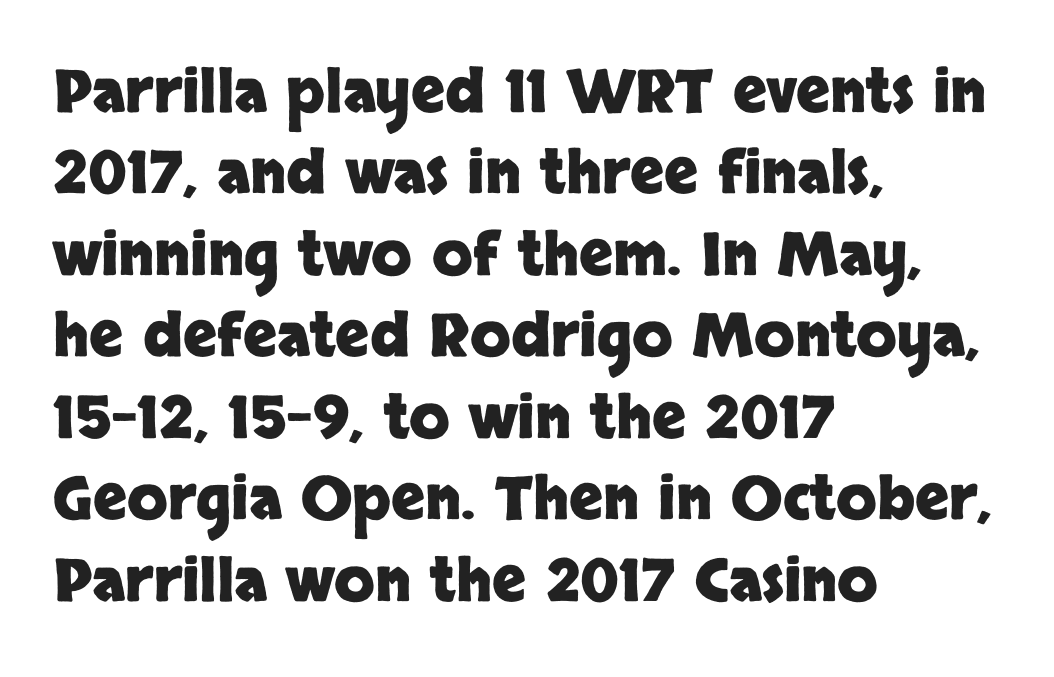
The image shows 59 px heavy sans-serif type, upright; set left-aligned, normal line spacing (1.38x), normal letter spacing, not underlined; low stroke contrast and a large x-height.
